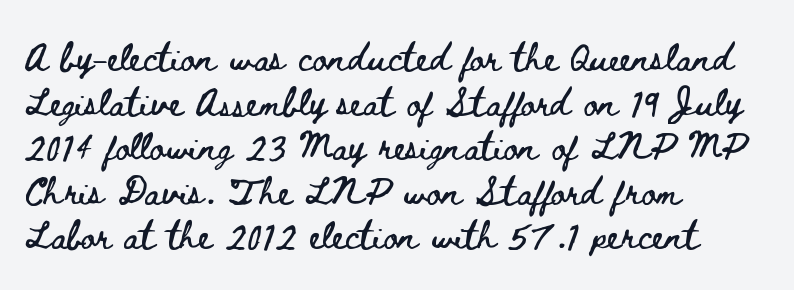
{"width": "wide", "stroke_contrast": "low", "x_height": "small", "monospaced": "no", "underline": "no", "align": "left", "line_spacing": "normal", "line_spacing_ratio": 1.59, "letter_spacing": "normal", "letter_spacing_em": 0.0, "glyph_px": 28}
